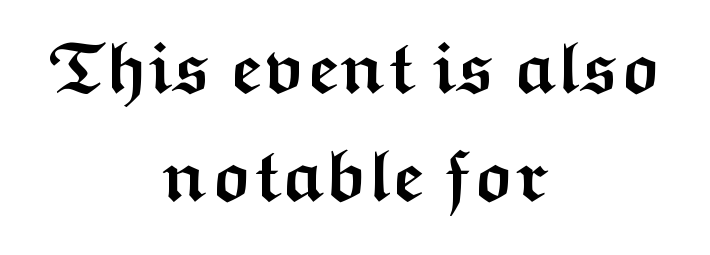
{"serif": "no", "italic": "no", "bold": "yes", "weight": "semibold", "width": "wide", "stroke_contrast": "medium", "x_height": "medium", "monospaced": "no", "underline": "no", "align": "center", "line_spacing": "normal", "line_spacing_ratio": 1.5, "letter_spacing": "normal", "letter_spacing_em": 0.0, "glyph_px": 72}
